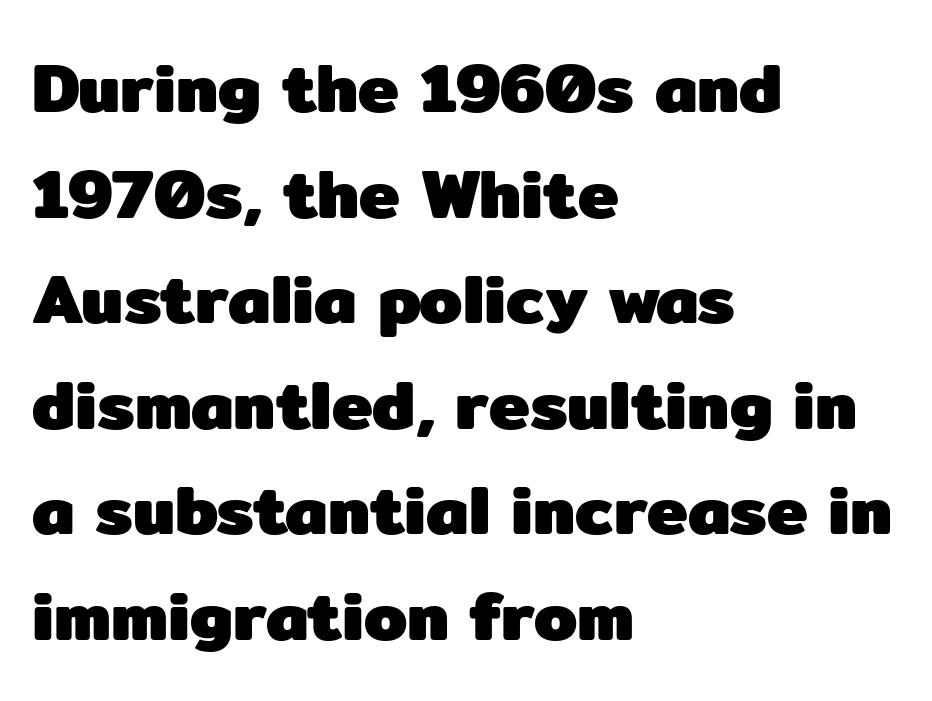
Q: Is the text bold? A: Yes.
Q: Is the text italic (slanted)? A: No, it is upright.
Q: Is the typeface a serif or a sans-serif typeface? A: Sans-serif.
Q: Is the text underlined? A: No.
Q: How is the paragraph aligned? A: Left-aligned.
Q: Is the spacing between letters normal or unusually wide? A: Normal.
Q: Is the spacing between lines tight, normal or loose? A: Normal.
Q: Width (condensed, normal, or wide)? A: Normal.
Q: Stroke contrast? A: Low.
Q: x-height? A: Medium.
Q: Monospaced? A: No.
